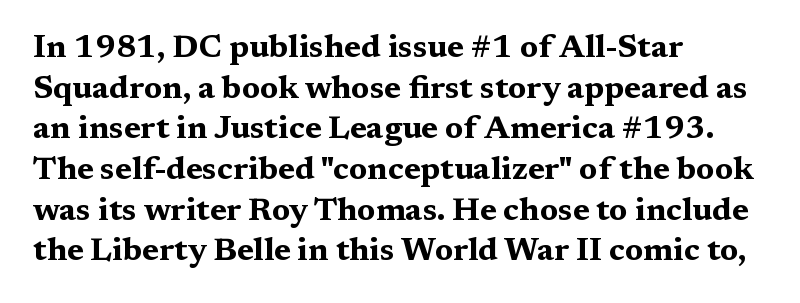
Q: Is the text bold? A: Yes.
Q: Is the text italic (slanted)? A: No, it is upright.
Q: Is the typeface a serif or a sans-serif typeface? A: Serif.
Q: Is the text underlined? A: No.
Q: How is the paragraph aligned? A: Left-aligned.
Q: Is the spacing between letters normal or unusually wide? A: Normal.
Q: Is the spacing between lines tight, normal or loose? A: Normal.
Q: Width (condensed, normal, or wide)? A: Wide.
Q: Stroke contrast? A: Medium.
Q: x-height? A: Medium.
Q: Monospaced? A: No.
